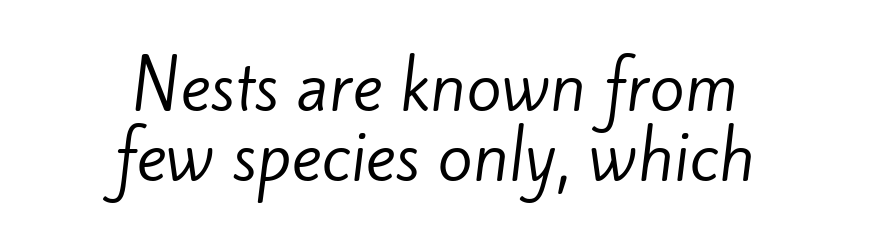
The image shows 64 px regular-weight sans-serif type; set centered, tight line spacing (1.1x), normal letter spacing, not underlined; low stroke contrast and a small x-height.
